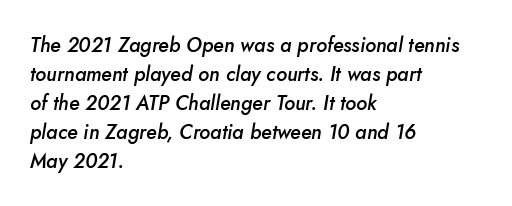
The image shows 20 px text type, italic (leaning right); set left-aligned, normal line spacing (1.45x), normal letter spacing, not underlined.
